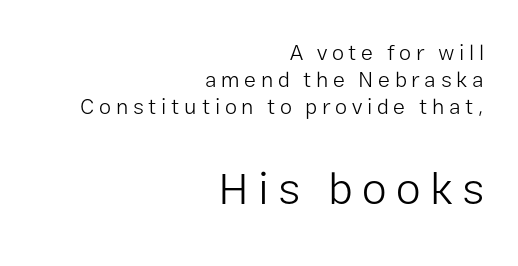
{"serif": "no", "italic": "no", "bold": "no", "weight": "light", "width": "normal", "stroke_contrast": "low", "x_height": "medium", "monospaced": "no", "underline": "no", "align": "right", "line_spacing_ratio": 1.23, "letter_spacing": "wide", "letter_spacing_em": 0.21, "larger_block": "second", "size_ratio": 2.05, "glyph_px": 45}
